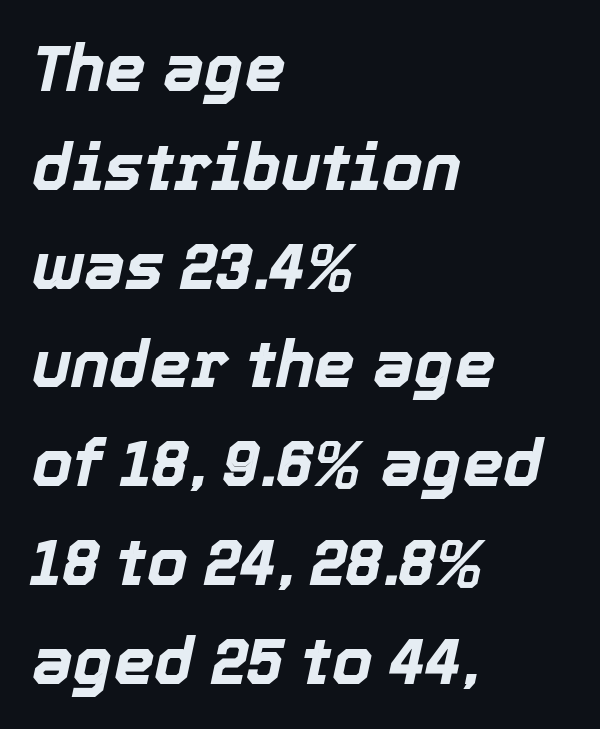
No extra tracking has been applied to these lines. Is this a fixed-width face? No — the glyphs have proportional, varying widths. Leading: standard. Leftover space on each line is placed entirely after the last word. The specimen reads as italic at a glance. The glyphs have the mass of a bold cut.
